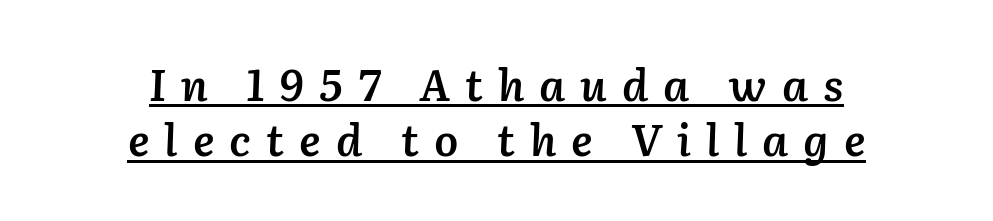
The image shows 43 px semibold type, italic (leaning right); set centered, normal line spacing (1.29x), unusually wide letter spacing (+0.35 em), underlined; low stroke contrast and a medium x-height.
